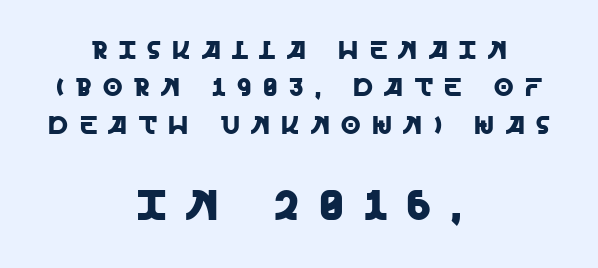
The image shows 43 px sans-serif type, upright; set centered, normal line spacing (1.5x), unusually wide letter spacing (+0.46 em), not underlined; the second (bottom) block is 1.72x larger; a large x-height.
